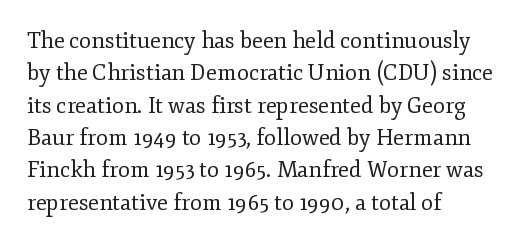
Does extra space separate the letters? No, they use regular spacing. Compared with a typical body face, this is equally light or lighter still. Casual observation: everything's shoved over to the left. This sample keeps an unexceptional amount of space between lines.
